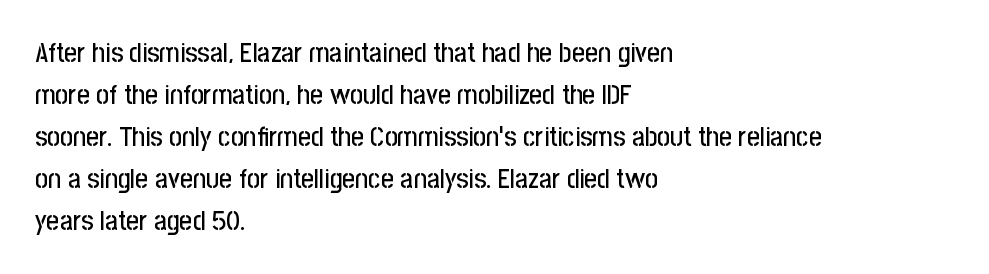
A typesetter would mark this as roman, not italic. These lines keep a tight, regular rhythm from letter to letter. Descenders hang freely into open space. Alignment: flush left. This sample has the flowing, uneven cadence of proportional lettering. The leading is moderate, giving the passage an even texture.
